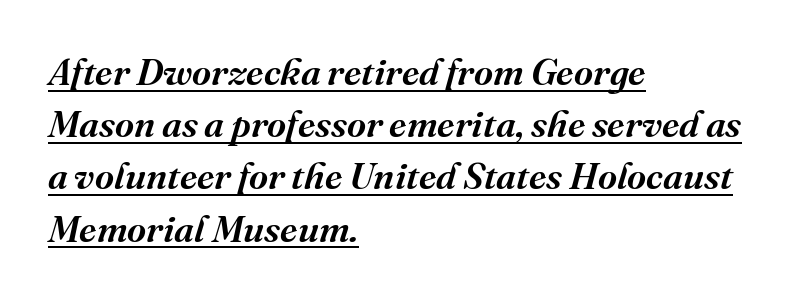
{"serif": "yes", "italic": "yes", "lean": "right", "slant_degrees": 16, "bold": "semi", "weight": "semibold", "width": "normal", "stroke_contrast": "medium", "x_height": "medium", "monospaced": "no", "underline": "yes", "align": "left", "line_spacing": "normal", "line_spacing_ratio": 1.41, "letter_spacing": "normal", "letter_spacing_em": 0.0, "glyph_px": 37}
